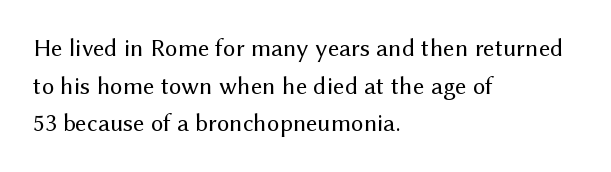
The image shows 25 px text type, upright; set left-aligned, normal line spacing (1.51x), normal letter spacing, not underlined.
